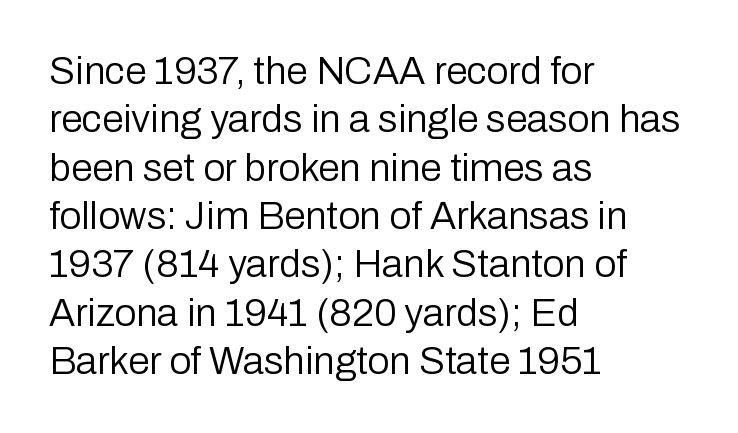
Q: Is the text bold? A: No.
Q: Is the text italic (slanted)? A: No, it is upright.
Q: Is the typeface a serif or a sans-serif typeface? A: Sans-serif.
Q: Is the text underlined? A: No.
Q: How is the paragraph aligned? A: Left-aligned.
Q: Is the spacing between letters normal or unusually wide? A: Normal.
Q: Width (condensed, normal, or wide)? A: Normal.
Q: Stroke contrast? A: Low.
Q: x-height? A: Medium.
Q: Monospaced? A: No.
